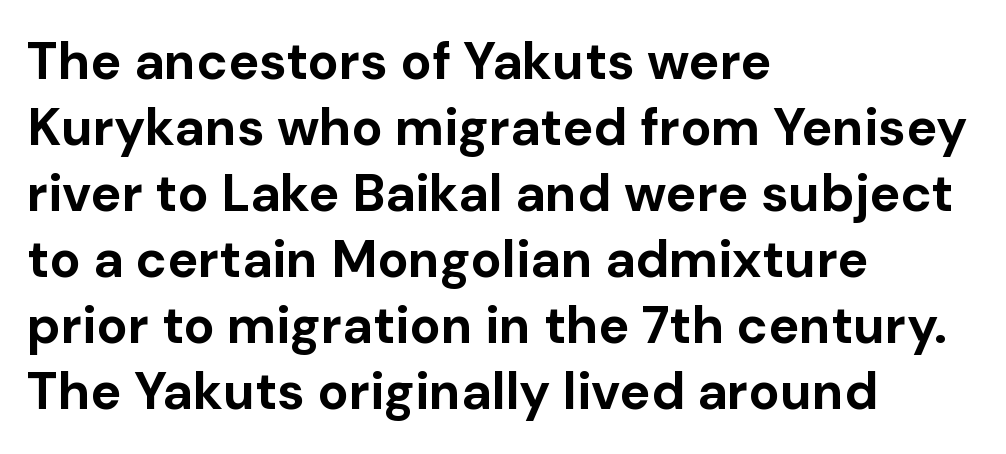
These words are printed bold, with thick strokes throughout. Underline: absent. This rendering leaves character spacing at its baseline value. Students, observe: this is what conventionally led text looks like. Vertical strokes here are truly vertical. The letters carry no serifs — their stems end cleanly without finishing strokes.
